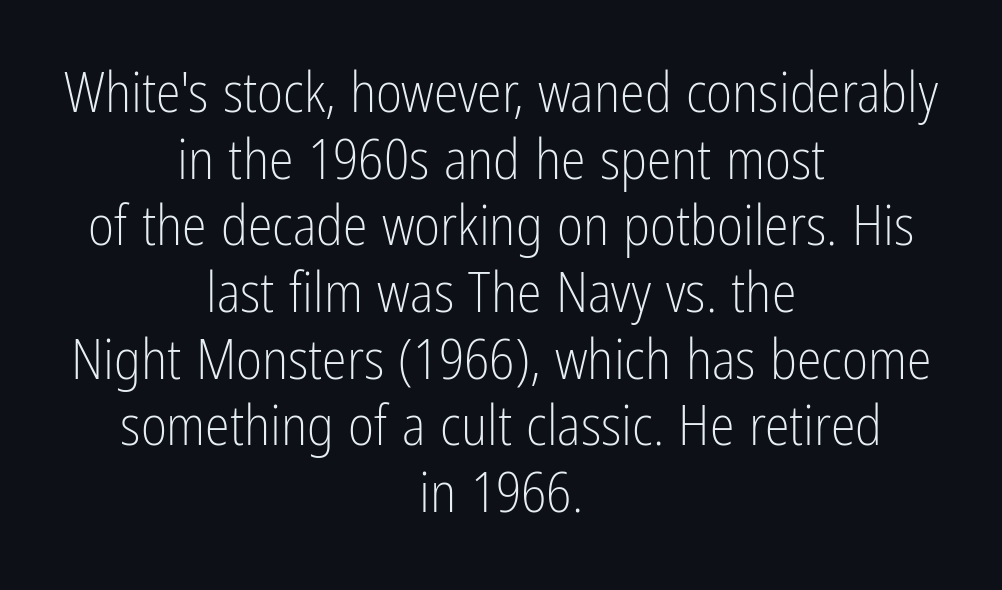
{"serif": "no", "italic": "no", "bold": "no", "weight": "light", "width": "condensed", "stroke_contrast": "low", "x_height": "medium", "monospaced": "no", "underline": "no", "align": "center", "line_spacing_ratio": 1.19, "letter_spacing": "normal", "letter_spacing_em": 0.0, "glyph_px": 56}
